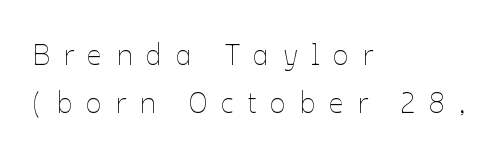
Just letters on the line, the space beneath them empty. Spacing verdict: proportional, widths tailored to each character. The lettering stays uniformly vertical, giving the passage a roman look. The line texture is sparse and dotted thanks to wide tracking. In CSS terms this would be text-align: left. This is not heavy type; no bold has been used.
